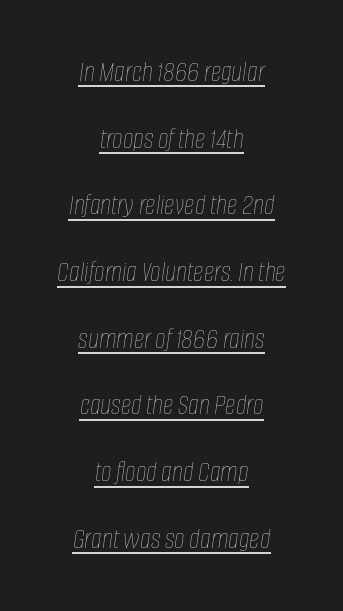
Every row of glyphs is offset so its center matches the block's center. A light-to-regular cut is what we see here. Spacing verdict: proportional, widths tailored to each character. You can see a thin bar hugging the bottom of the glyphs. Reading down the column, the eye jumps a long way to each next line. The face used here has a pronounced slope to its letters.
